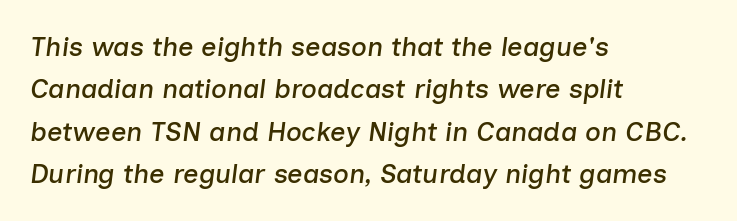
The passage shown leans; its letterforms are oblique. The baseline area is clear. Glyph-to-glyph distance matches everyday printed text. Interline gaps are of average width in this sample. The passage is arranged the way most books set body copy — flush left.
